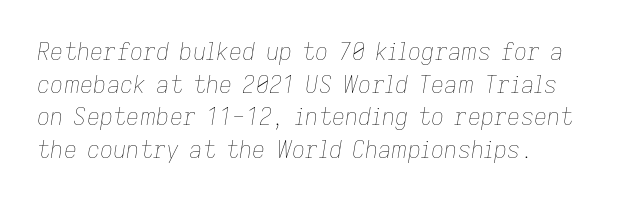
Q: Is the text bold? A: No.
Q: Is the text italic (slanted)? A: Yes, it leans right by about 9 degrees.
Q: Is the text underlined? A: No.
Q: How is the paragraph aligned? A: Left-aligned.
Q: Is the spacing between letters normal or unusually wide? A: Normal.
Q: Is the spacing between lines tight, normal or loose? A: Normal.
